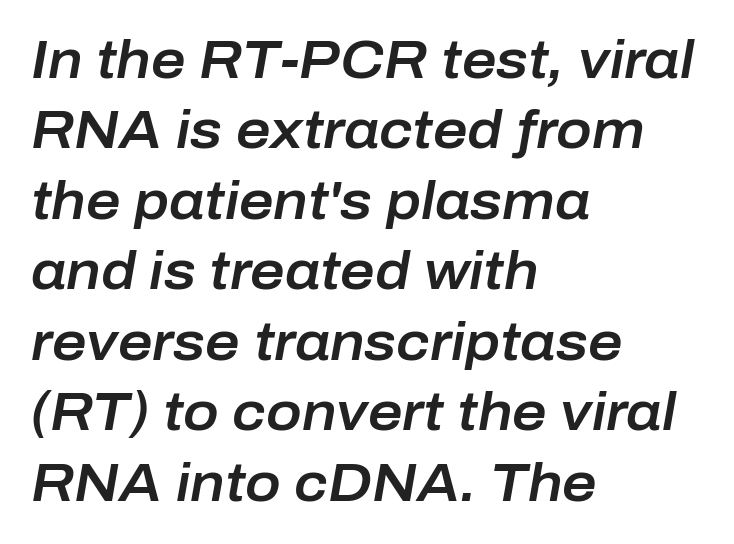
Q: Is the text italic (slanted)? A: Yes, it leans right by about 10 degrees.
Q: Is the text underlined? A: No.
Q: How is the paragraph aligned? A: Left-aligned.
Q: Is the spacing between letters normal or unusually wide? A: Normal.
Q: Is the spacing between lines tight, normal or loose? A: Normal.
Q: Width (condensed, normal, or wide)? A: Normal.
Q: Stroke contrast? A: Low.
Q: x-height? A: Medium.
Q: Monospaced? A: No.
